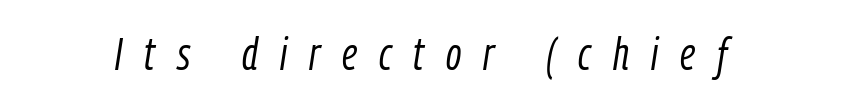
Q: Is the text bold? A: No.
Q: Is the text italic (slanted)? A: Yes, it leans right by about 9 degrees.
Q: Is the text underlined? A: No.
Q: Is the spacing between letters normal or unusually wide? A: Unusually wide.
Q: Width (condensed, normal, or wide)? A: Condensed.
Q: Stroke contrast? A: Low.
Q: x-height? A: Medium.
Q: Monospaced? A: No.
